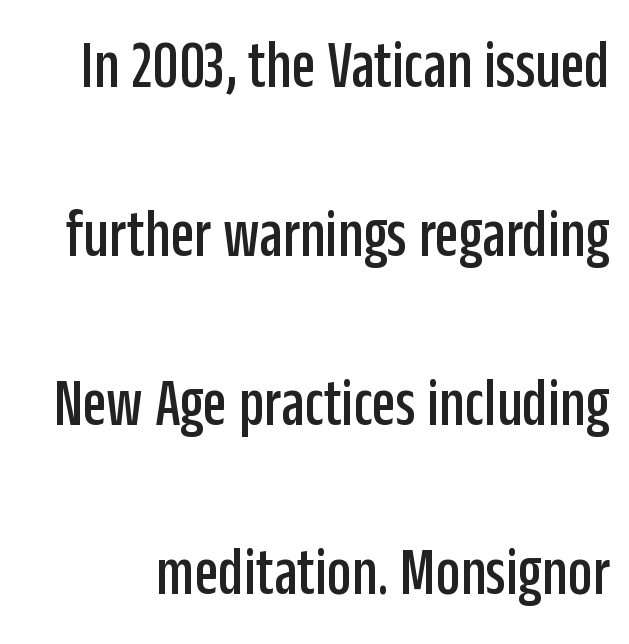
Q: Is the text italic (slanted)? A: No, it is upright.
Q: Is the typeface a serif or a sans-serif typeface? A: Sans-serif.
Q: Is the text underlined? A: No.
Q: Is the spacing between letters normal or unusually wide? A: Normal.
Q: Is the spacing between lines tight, normal or loose? A: Loose.
Q: Width (condensed, normal, or wide)? A: Condensed.
Q: Stroke contrast? A: Low.
Q: x-height? A: Large.
Q: Monospaced? A: No.
